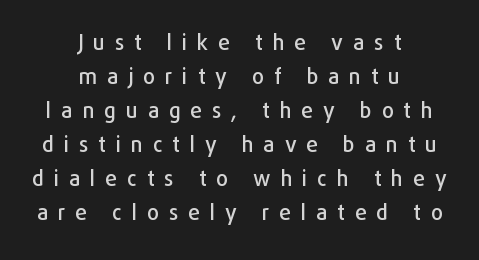
Q: Is the text italic (slanted)? A: No, it is upright.
Q: Is the text underlined? A: No.
Q: How is the paragraph aligned? A: Centered.
Q: Is the spacing between letters normal or unusually wide? A: Unusually wide.
Q: Is the spacing between lines tight, normal or loose? A: Normal.
